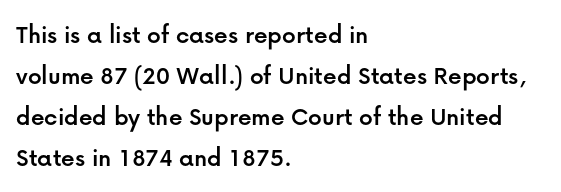
Underlining? Definitely not there. The passage shown stacks its lines at a standard gap. Tall strokes in this sample are plumb rather than angled. Is the block centered? No — it sits flush against the left margin.
